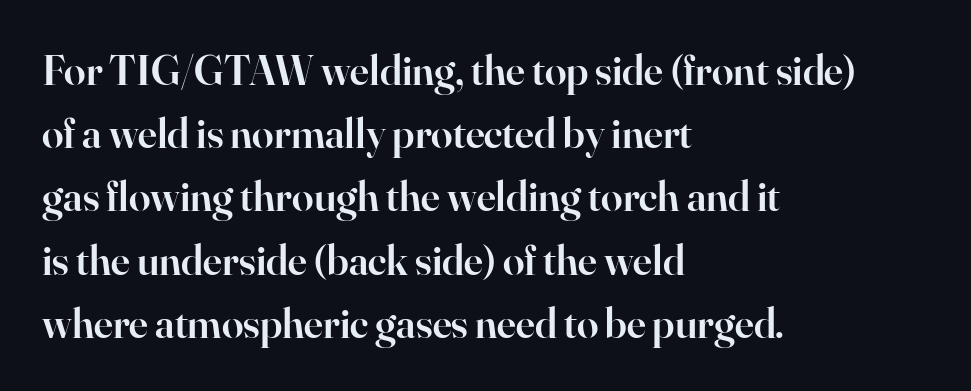
{"serif": "yes", "italic": "no", "bold": "semi", "weight": "semibold", "width": "normal", "stroke_contrast": "high", "x_height": "small", "monospaced": "no", "underline": "no", "align": "left", "line_spacing": "normal", "line_spacing_ratio": 1.47, "letter_spacing": "normal", "letter_spacing_em": 0.0, "glyph_px": 43}
